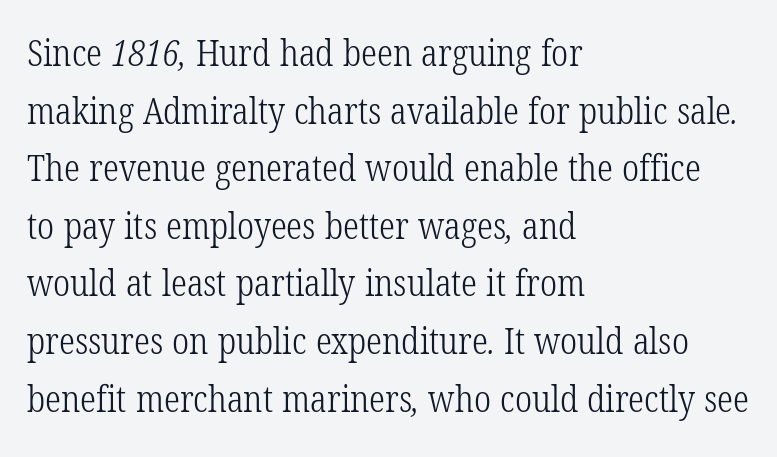
The image shows 36 px light, condensed serif type; set left-aligned, normal line spacing (1.6x), normal letter spacing, not underlined; low stroke contrast and a medium x-height.
